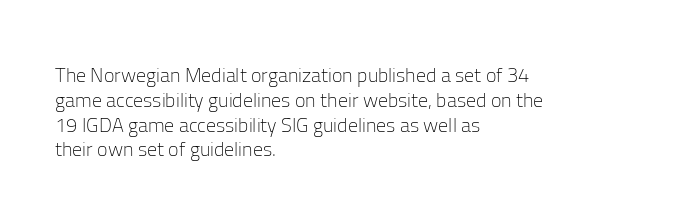
{"italic": "no", "bold": "no", "underline": "no", "align": "left", "line_spacing_ratio": 1.24, "letter_spacing": "normal", "letter_spacing_em": 0.0, "glyph_px": 20}
